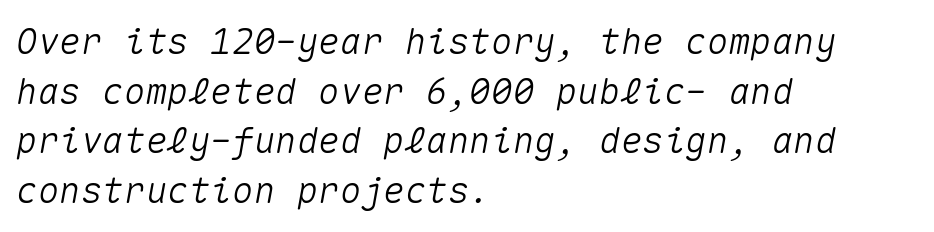
The image shows 36 px text type, italic (leaning right), monospaced; set left-aligned, normal line spacing (1.38x), normal letter spacing, not underlined; medium stroke contrast and a medium x-height.
